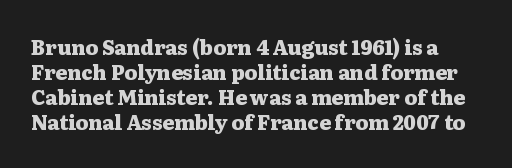
Q: Is the text bold? A: Yes.
Q: Is the text italic (slanted)? A: No, it is upright.
Q: Is the text underlined? A: No.
Q: Is the spacing between letters normal or unusually wide? A: Normal.
Q: Is the spacing between lines tight, normal or loose? A: Normal.
